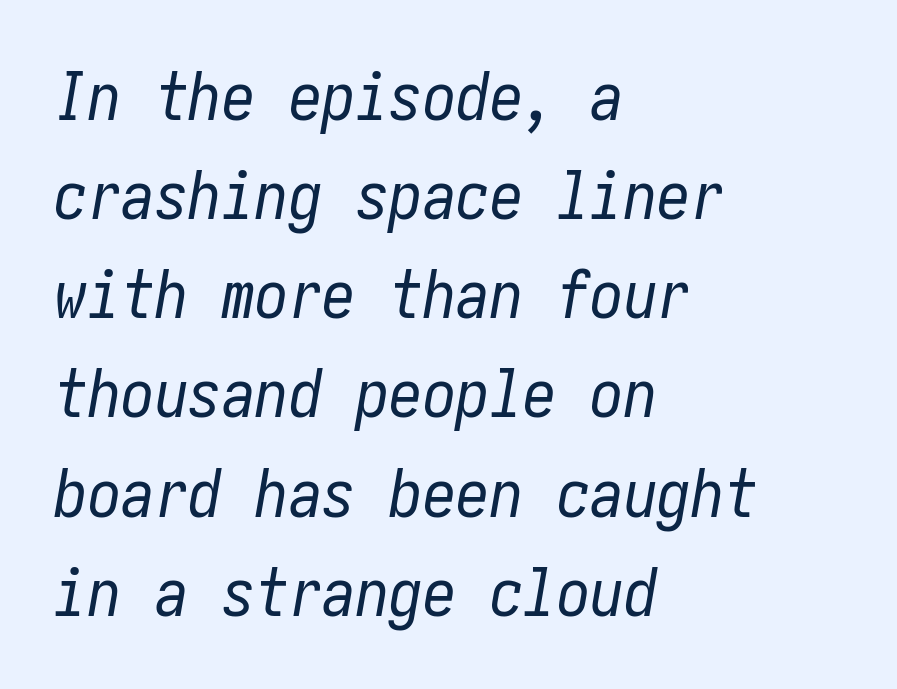
{"italic": "yes", "lean": "right", "slant_degrees": 10, "bold": "no", "weight": "regular", "width": "condensed", "stroke_contrast": "low", "x_height": "medium", "underline": "no", "align": "left", "line_spacing": "normal", "line_spacing_ratio": 1.48, "letter_spacing": "normal", "letter_spacing_em": 0.0, "glyph_px": 67}
